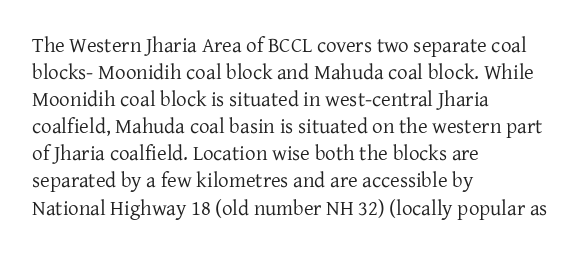
{"italic": "no", "bold": "no", "underline": "no", "align": "left", "line_spacing": "normal", "line_spacing_ratio": 1.29, "letter_spacing": "normal", "letter_spacing_em": 0.0, "glyph_px": 21}
